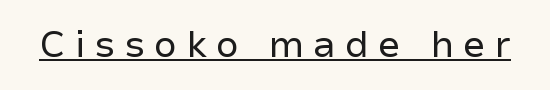
Q: Is the text bold? A: No.
Q: Is the text italic (slanted)? A: No, it is upright.
Q: Is the typeface a serif or a sans-serif typeface? A: Sans-serif.
Q: Is the text underlined? A: Yes.
Q: Is the spacing between letters normal or unusually wide? A: Unusually wide.
Q: Width (condensed, normal, or wide)? A: Normal.
Q: Stroke contrast? A: Low.
Q: x-height? A: Medium.
Q: Monospaced? A: No.
